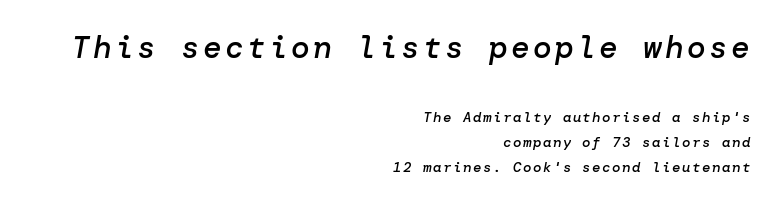
{"italic": "yes", "lean": "right", "slant_degrees": 10, "bold": "semi", "weight": "semibold", "width": "normal", "stroke_contrast": "low", "x_height": "medium", "underline": "no", "align": "right", "line_spacing_ratio": 1.8, "larger_block": "first", "size_ratio": 2.21, "glyph_px": 31}
